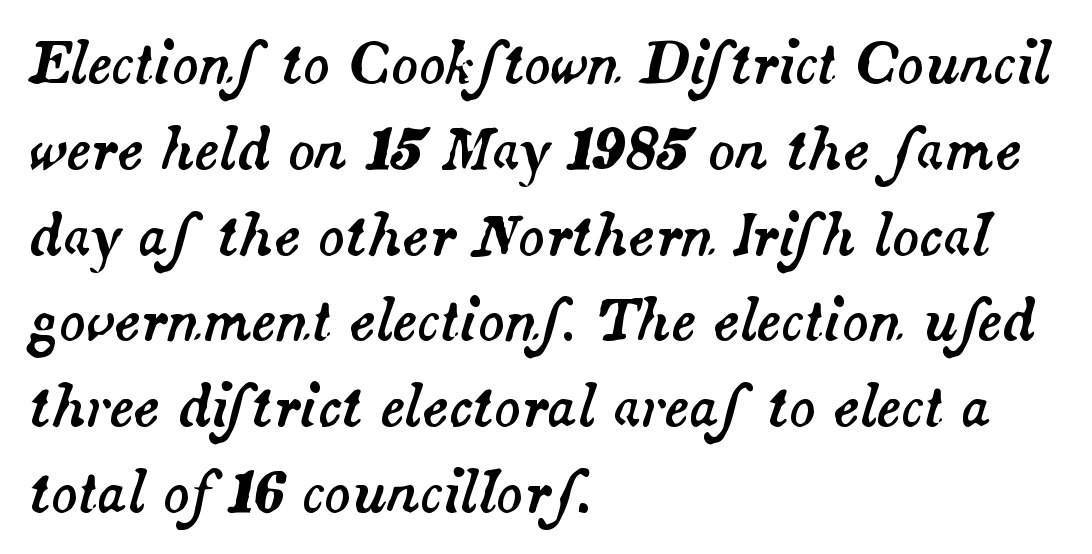
In CSS terms this would be text-align: left. Summary of vertical rhythm: regular, with standard interline spacing. In terms of letterspacing, this is plain default setting. Spacing verdict: proportional, widths tailored to each character. Just letters on the line, the space beneath them empty.
